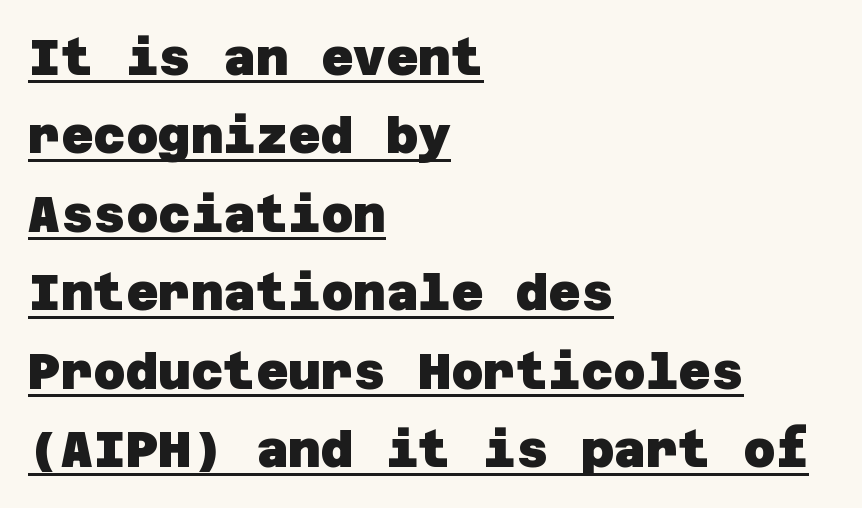
Emphasis by weight is at full strength: bold. Horizontally, the lines are justified to the leading edge only. A normal amount of white space separates one row of letters from the next. In terms of letterspacing, this is plain default setting.
